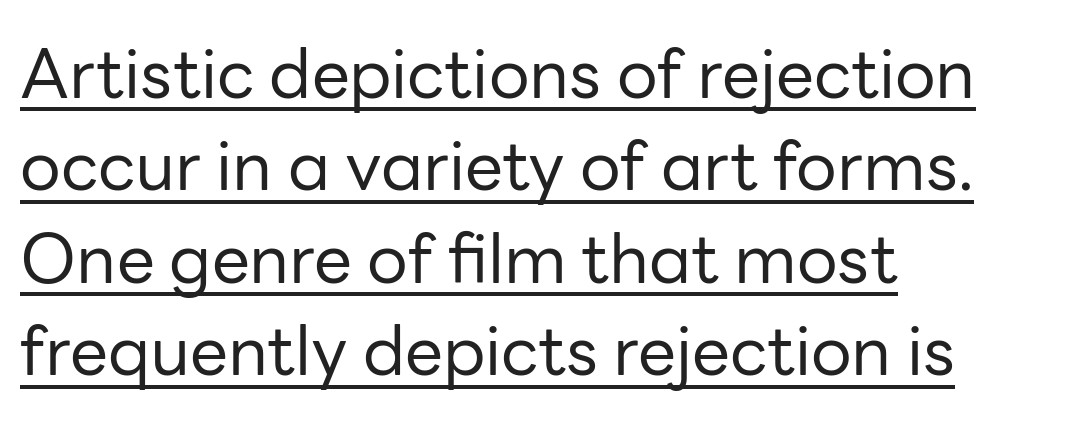
Weight: in the light-to-regular range. Has an underline been added? It has. Designer's note — italics off, roman on. The passage is arranged the way most books set body copy — flush left.
